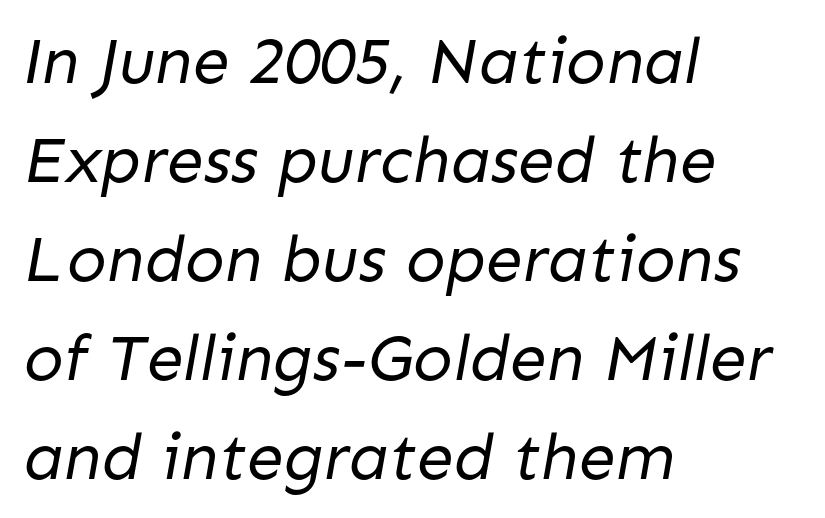
The image shows 66 px regular-weight sans-serif type; set left-aligned, normal line spacing (1.5x), normal letter spacing, not underlined; low stroke contrast and a medium x-height.
